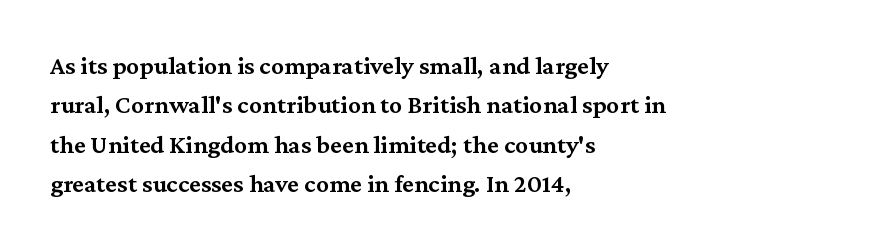
Q: Is the text bold? A: Semi-bold.
Q: Is the text italic (slanted)? A: No, it is upright.
Q: Is the text underlined? A: No.
Q: How is the paragraph aligned? A: Left-aligned.
Q: Is the spacing between letters normal or unusually wide? A: Normal.
Q: Is the spacing between lines tight, normal or loose? A: Normal.
